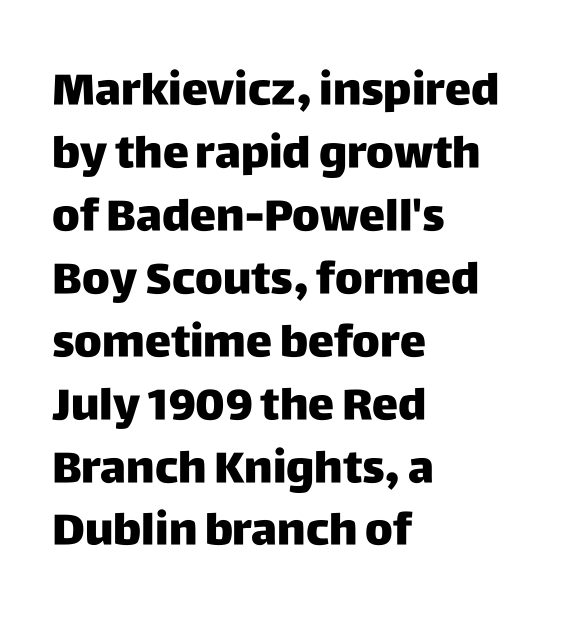
{"serif": "no", "italic": "no", "bold": "yes", "weight": "heavy", "width": "normal", "stroke_contrast": "low", "x_height": "large", "monospaced": "no", "underline": "no", "align": "left", "line_spacing": "normal", "line_spacing_ratio": 1.43, "letter_spacing": "normal", "letter_spacing_em": 0.0, "glyph_px": 44}
